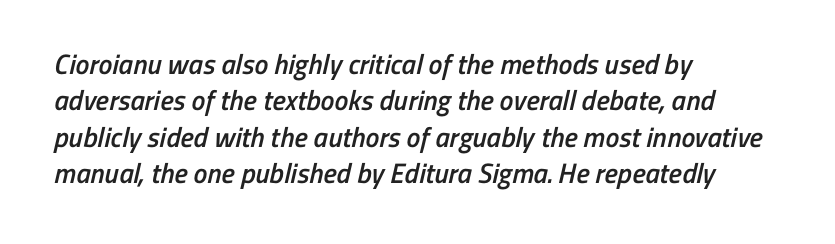
{"serif": "no", "bold": "semi", "weight": "semibold", "width": "condensed", "stroke_contrast": "low", "x_height": "medium", "monospaced": "no", "underline": "no", "align": "left", "line_spacing": "normal", "line_spacing_ratio": 1.3, "letter_spacing": "normal", "letter_spacing_em": 0.0, "glyph_px": 28}
